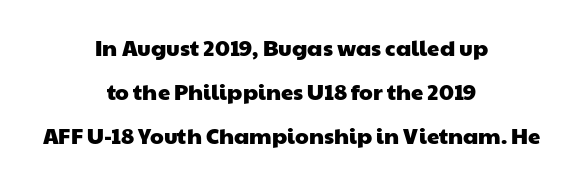
What stands out about the letter spacing? Nothing — it is the standard amount. The line-height multiplier appears high, well above default. Nobody drew a line under any word here. In CSS terms this would be text-align: center.
